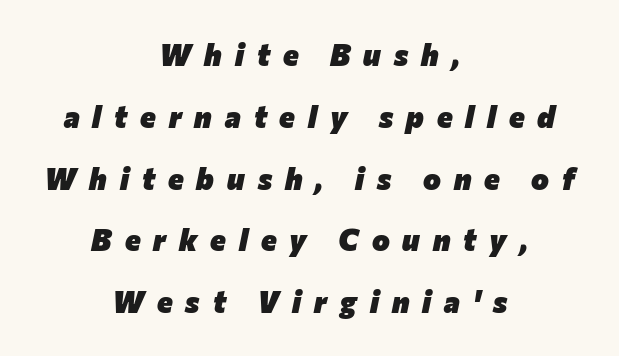
Typographic density is high because the face is bold. A centered setting, common on invitations and titles, is used for this passage. Does the leading feel generous? Absolutely, it's lavish. These lines have a slow, spaced-out rhythm from letter to letter.
